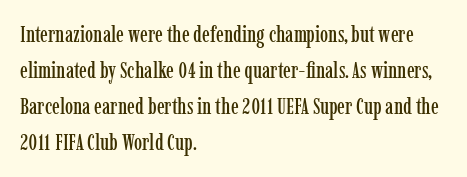
Regular leading. Check under the words: just untouched page. The type is set solid horizontally, with unmodified tracking. The paragraph has a hard left edge and a soft right edge.
